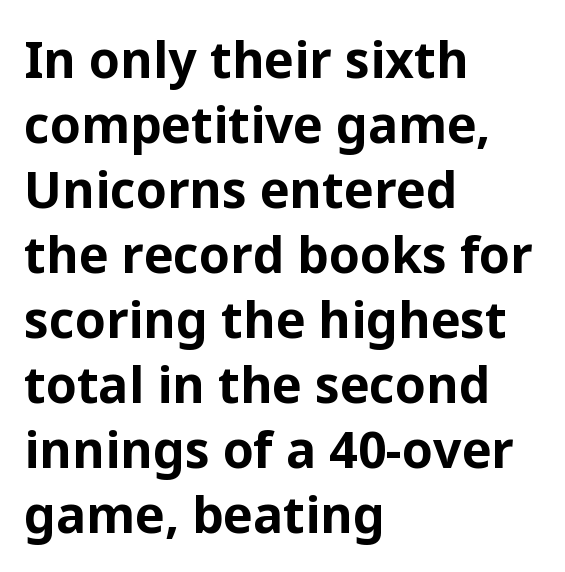
{"serif": "no", "italic": "no", "bold": "yes", "weight": "bold", "width": "normal", "stroke_contrast": "low", "x_height": "medium", "monospaced": "no", "underline": "no", "align": "left", "line_spacing": "normal", "line_spacing_ratio": 1.3, "letter_spacing": "normal", "letter_spacing_em": 0.0, "glyph_px": 50}
